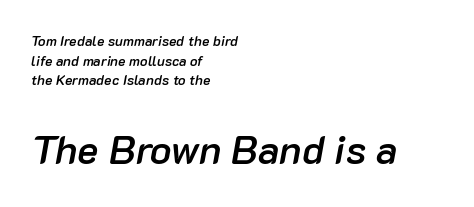
Q: Is the text bold? A: Semi-bold.
Q: Is the text italic (slanted)? A: Yes, it leans right by about 10 degrees.
Q: Is the text underlined? A: No.
Q: How is the paragraph aligned? A: Left-aligned.
Q: Is the spacing between letters normal or unusually wide? A: Normal.
Q: Is the spacing between lines tight, normal or loose? A: Normal.
Q: Which block of text is set in a larger size, the first (top) or the second (bottom)? A: The second (bottom) one.
Q: Width (condensed, normal, or wide)? A: Normal.
Q: Stroke contrast? A: Low.
Q: x-height? A: Medium.
Q: Monospaced? A: No.
